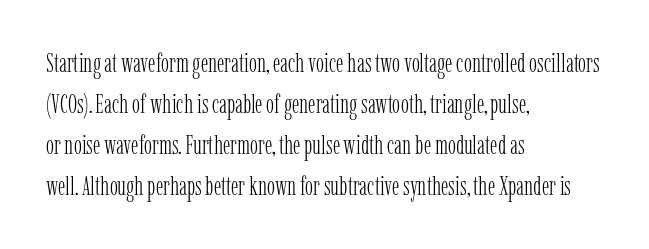
{"italic": "no", "bold": "no", "underline": "no", "align": "left", "line_spacing": "normal", "line_spacing_ratio": 1.52, "letter_spacing": "normal", "letter_spacing_em": 0.0, "glyph_px": 27}
